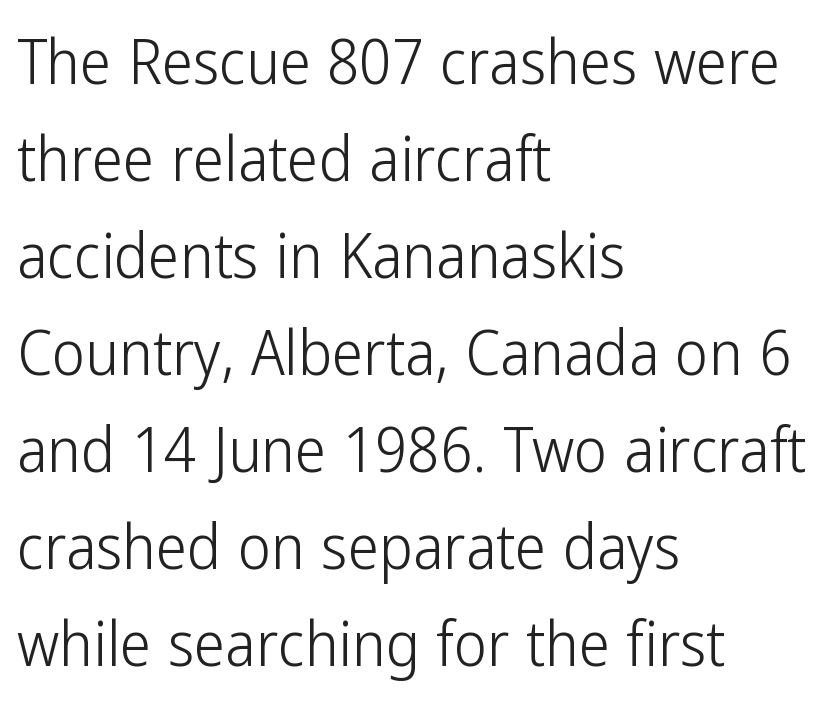
Q: Is the text bold? A: No.
Q: Is the text italic (slanted)? A: No, it is upright.
Q: Is the typeface a serif or a sans-serif typeface? A: Sans-serif.
Q: Is the text underlined? A: No.
Q: How is the paragraph aligned? A: Left-aligned.
Q: Is the spacing between letters normal or unusually wide? A: Normal.
Q: Is the spacing between lines tight, normal or loose? A: Normal.
Q: Width (condensed, normal, or wide)? A: Condensed.
Q: Stroke contrast? A: Low.
Q: x-height? A: Medium.
Q: Monospaced? A: No.
